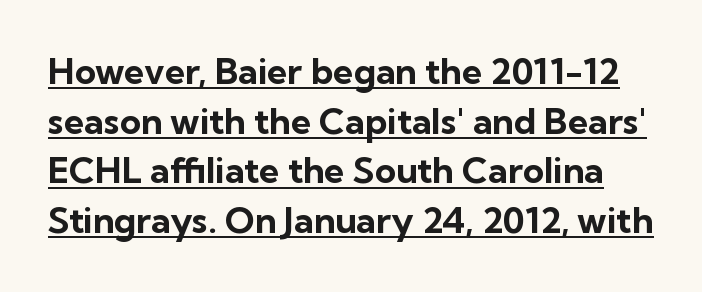
Q: Is the text bold? A: Yes.
Q: Is the text italic (slanted)? A: No, it is upright.
Q: Is the typeface a serif or a sans-serif typeface? A: Sans-serif.
Q: Is the text underlined? A: Yes.
Q: Is the spacing between letters normal or unusually wide? A: Normal.
Q: Is the spacing between lines tight, normal or loose? A: Normal.
Q: Width (condensed, normal, or wide)? A: Normal.
Q: Stroke contrast? A: Low.
Q: x-height? A: Medium.
Q: Monospaced? A: No.
